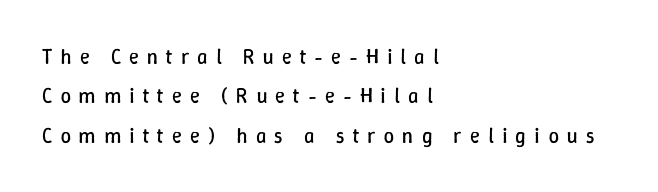
Q: Is the text bold? A: No.
Q: Is the text italic (slanted)? A: No, it is upright.
Q: Is the text underlined? A: No.
Q: How is the paragraph aligned? A: Left-aligned.
Q: Is the spacing between letters normal or unusually wide? A: Unusually wide.
